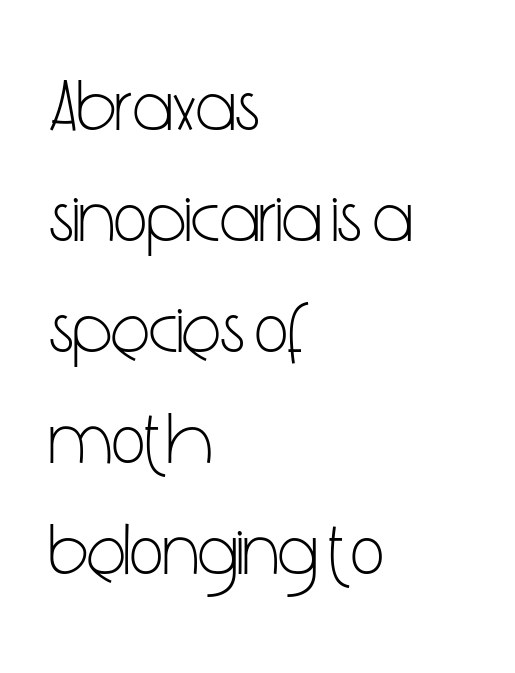
The image shows 73 px light, condensed sans-serif type, upright; set left-aligned, normal line spacing (1.52x), normal letter spacing, not underlined; low stroke contrast and a medium x-height.
